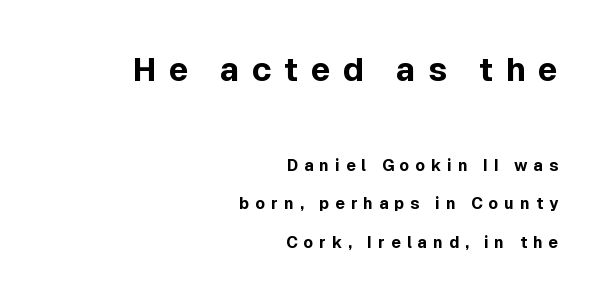
Which of the two is more prominent by size? The first, at the top. Each letter's strokes conclude bluntly, with no projecting serifs. Each row of text sits above clean, open space. Note the varied advance widths — an 'i' is clearly narrower than an 'm'. Horizontal alignment here is rightward, an uncommon choice for prose.
